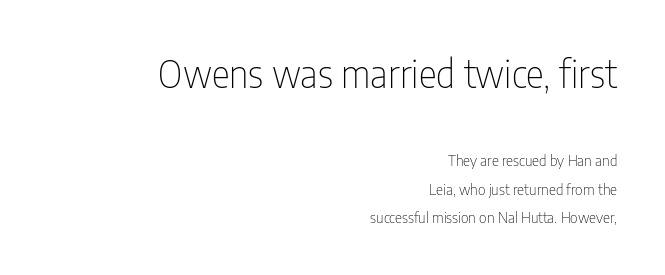
Examine the stroke ends and you'll find no serifs. A quiet, ordinary-to-light weight characterises the typeface. Each row of text sits above clean, open space. The letters sit at their default tracking, neither squeezed nor spread. Scale decreases going downward across the two blocks.
